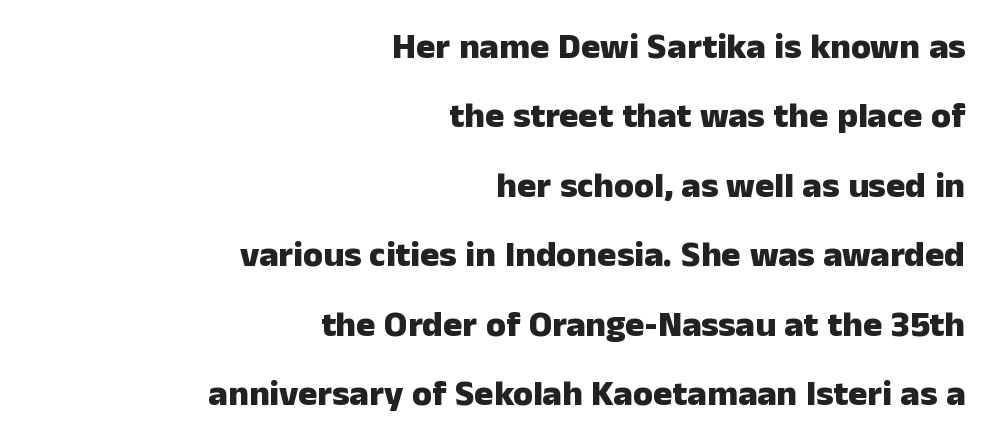
Each line ends at the same right margin while the left side varies. The letters are bold, with thick, heavy strokes. Reading down the column, the eye jumps a long way to each next line. Does extra space separate the letters? No, they use regular spacing.
